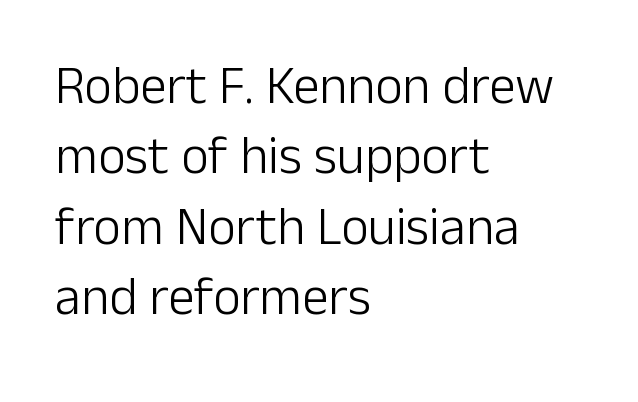
The image shows 53 px light sans-serif type, upright; set left-aligned, normal line spacing (1.33x), normal letter spacing, not underlined; low stroke contrast and a medium x-height.
